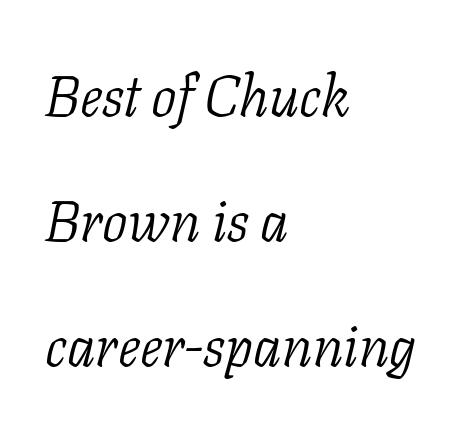
Q: Is the text bold? A: No.
Q: Is the text italic (slanted)? A: Yes, it leans right by about 11 degrees.
Q: Is the typeface a serif or a sans-serif typeface? A: Serif.
Q: Is the text underlined? A: No.
Q: How is the paragraph aligned? A: Left-aligned.
Q: Is the spacing between letters normal or unusually wide? A: Normal.
Q: Is the spacing between lines tight, normal or loose? A: Loose.
Q: Width (condensed, normal, or wide)? A: Normal.
Q: Stroke contrast? A: Low.
Q: x-height? A: Medium.
Q: Monospaced? A: No.
